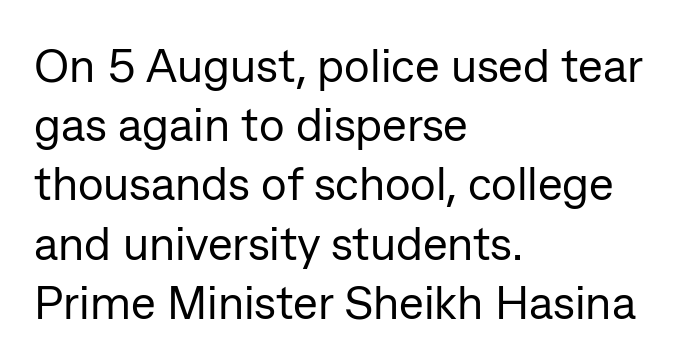
The image shows 47 px regular-weight sans-serif type, upright; set left-aligned, normal line spacing (1.26x), normal letter spacing, not underlined; low stroke contrast and a medium x-height.
